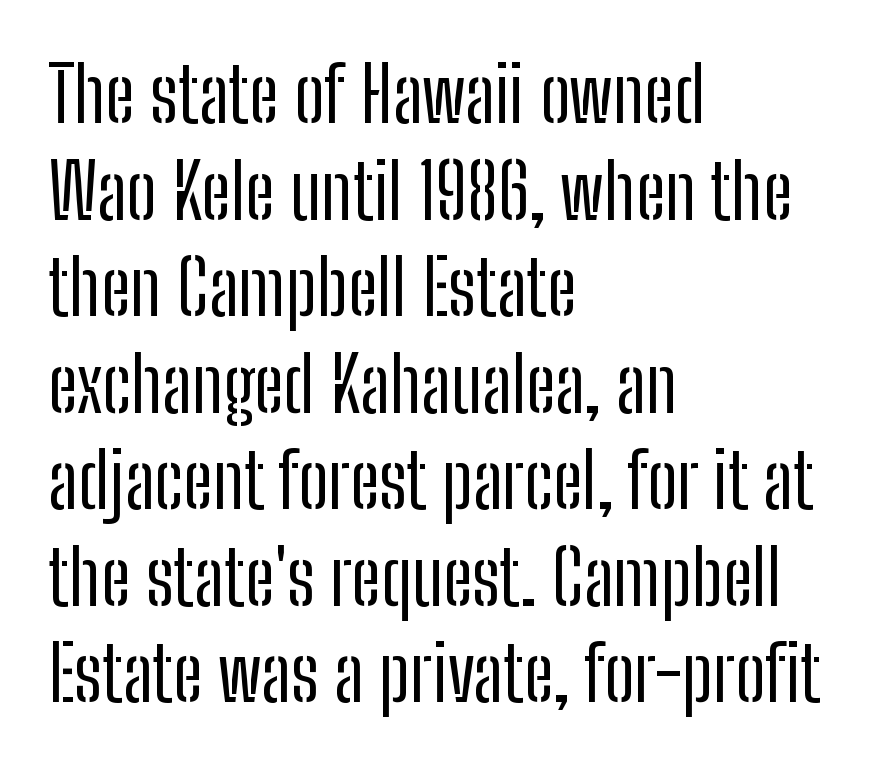
The image shows 76 px regular-weight, condensed sans-serif type, upright; set left-aligned, normal line spacing (1.27x), normal letter spacing, not underlined; low stroke contrast and a medium x-height.
